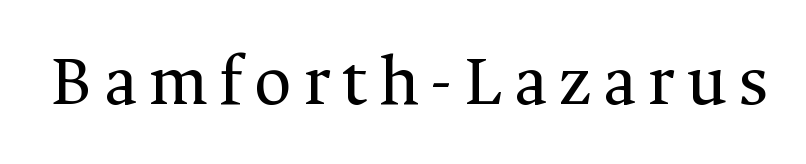
The typesetting does not lean heavy: it is not bold. A clean baseline with only descenders dipping below it. Does the lettering tilt? It doesn't — this is upright. Is this a sans? No — the strokes have serifs.
